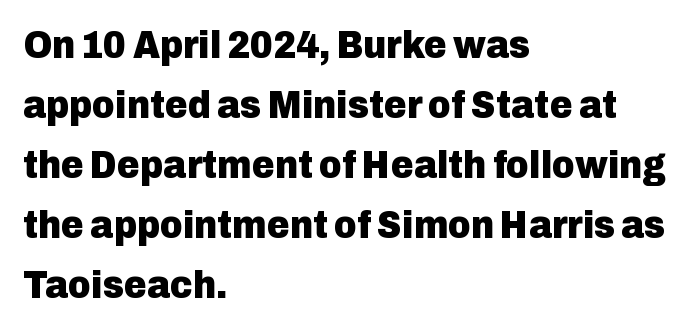
Q: Is the text bold? A: Yes.
Q: Is the text italic (slanted)? A: No, it is upright.
Q: Is the typeface a serif or a sans-serif typeface? A: Sans-serif.
Q: Is the text underlined? A: No.
Q: How is the paragraph aligned? A: Left-aligned.
Q: Is the spacing between letters normal or unusually wide? A: Normal.
Q: Is the spacing between lines tight, normal or loose? A: Normal.
Q: Width (condensed, normal, or wide)? A: Normal.
Q: Stroke contrast? A: Low.
Q: x-height? A: Medium.
Q: Monospaced? A: No.
